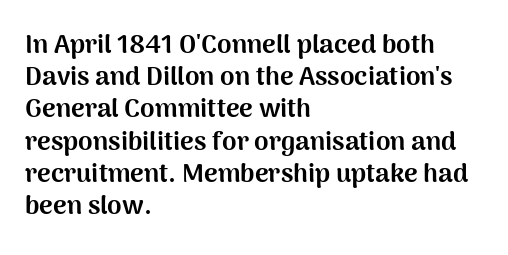
Descenders hang freely into open space. Rendered with straight, roman letterforms. The strokes are fattened all the way to bold. This rendering uses left alignment, leaving the right contour irregular.
